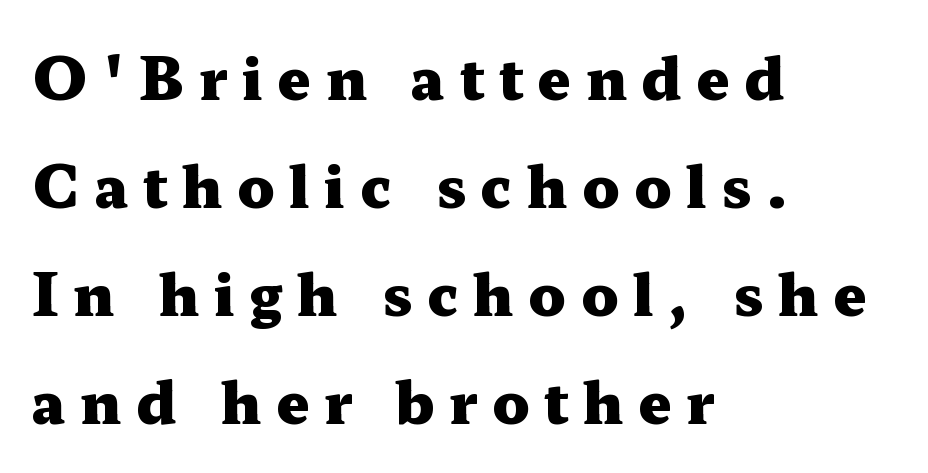
{"serif": "yes", "italic": "no", "bold": "yes", "weight": "heavy", "width": "wide", "stroke_contrast": "medium", "x_height": "medium", "monospaced": "no", "underline": "no", "align": "left", "line_spacing_ratio": 1.86, "letter_spacing": "wide", "letter_spacing_em": 0.25, "glyph_px": 58}
